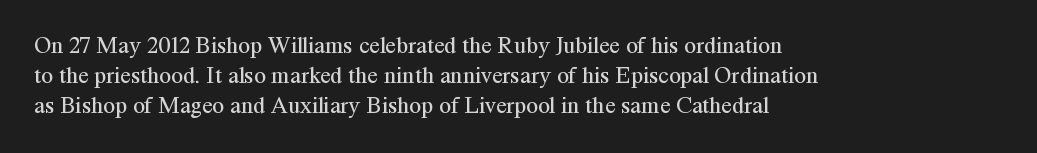
Honestly, there is no underline to notice here at all. The font's upright variant was chosen for this text. Horizontally, the lines are justified to the leading edge only. Bold? No — there's no thickening of the strokes.
